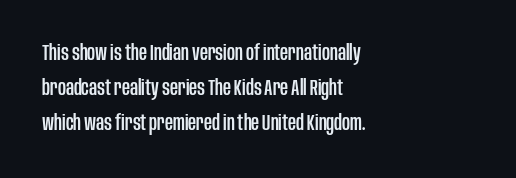
{"italic": "no", "underline": "no", "align": "left", "line_spacing": "normal", "line_spacing_ratio": 1.58, "letter_spacing": "normal", "letter_spacing_em": 0.0, "glyph_px": 22}
